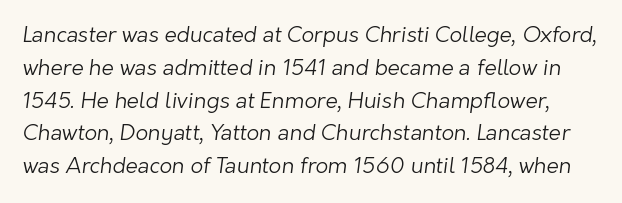
{"bold": "no", "underline": "no", "line_spacing": "normal", "line_spacing_ratio": 1.49, "letter_spacing": "normal", "letter_spacing_em": 0.0, "glyph_px": 22}
